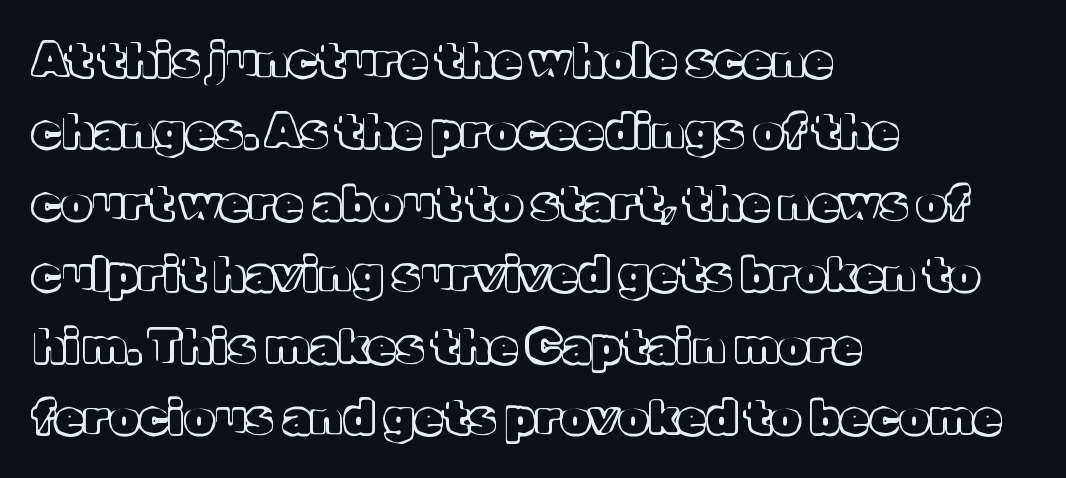
Q: Is the text italic (slanted)? A: No, it is upright.
Q: Is the text underlined? A: No.
Q: How is the paragraph aligned? A: Left-aligned.
Q: Is the spacing between letters normal or unusually wide? A: Normal.
Q: Is the spacing between lines tight, normal or loose? A: Normal.
Q: Width (condensed, normal, or wide)? A: Normal.
Q: x-height? A: Medium.
Q: Monospaced? A: No.
